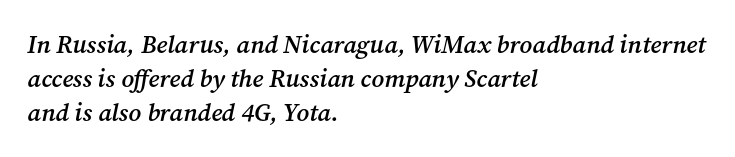
{"italic": "yes", "lean": "right", "slant_degrees": 12, "bold": "semi", "underline": "no", "align": "left", "line_spacing": "normal", "line_spacing_ratio": 1.36, "letter_spacing": "normal", "letter_spacing_em": 0.0, "glyph_px": 25}
